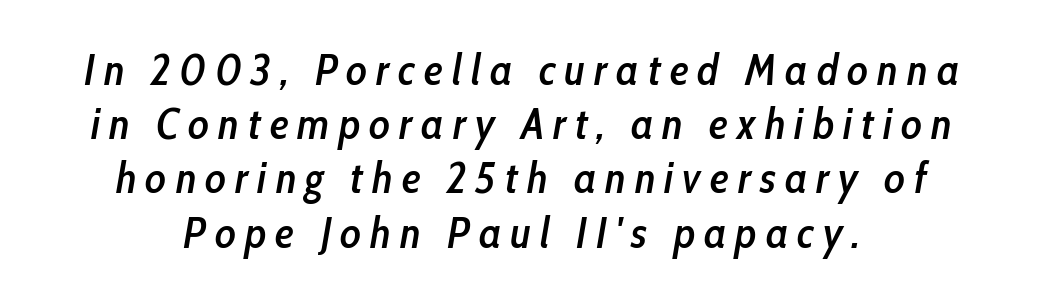
The image shows 43 px semibold, condensed type, italic (leaning right); set centered, normal line spacing (1.26x), unusually wide letter spacing (+0.21 em), not underlined; low stroke contrast and a medium x-height.
